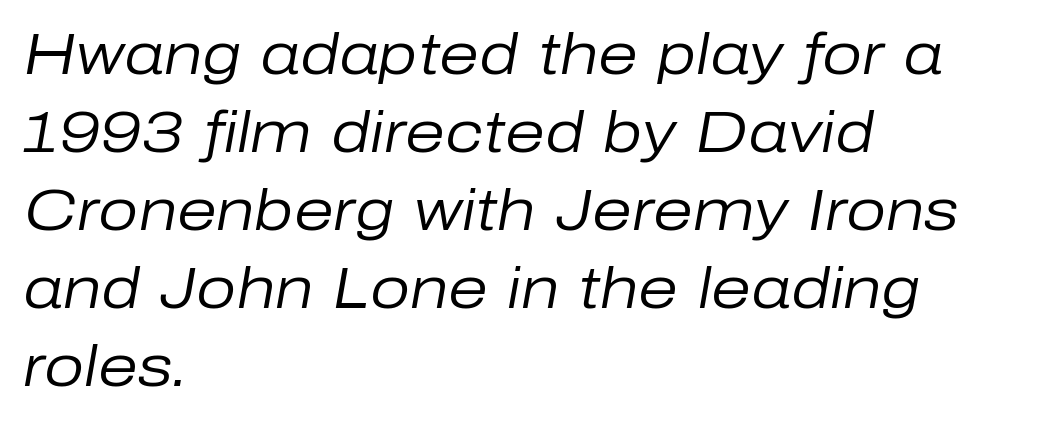
The image shows 57 px regular-weight type, italic (leaning right); set left-aligned, normal line spacing (1.37x), normal letter spacing, not underlined; low stroke contrast and a medium x-height.
